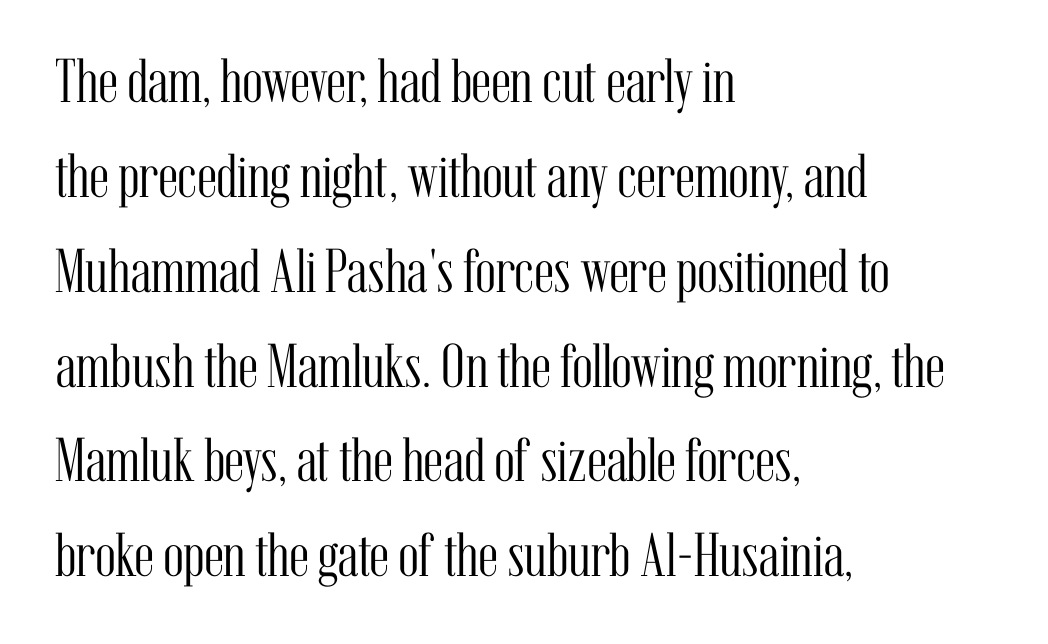
Caption: face not bold, strokes unweighted. These lines are rendered in a variable-pitch font. Typeset ragged right — the left edge is the straight one. Is this a sans? No — the strokes have serifs.
